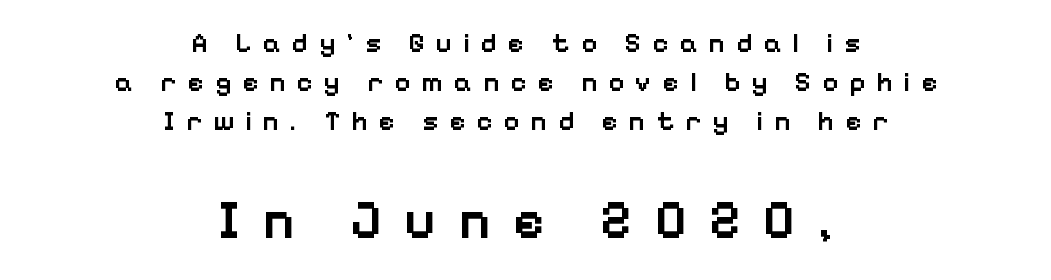
The image shows 54 px semibold sans-serif type, upright; set centered, normal line spacing (1.44x), unusually wide letter spacing (+0.41 em), not underlined; the second (bottom) block is 2.0x larger; low stroke contrast and a medium x-height.
